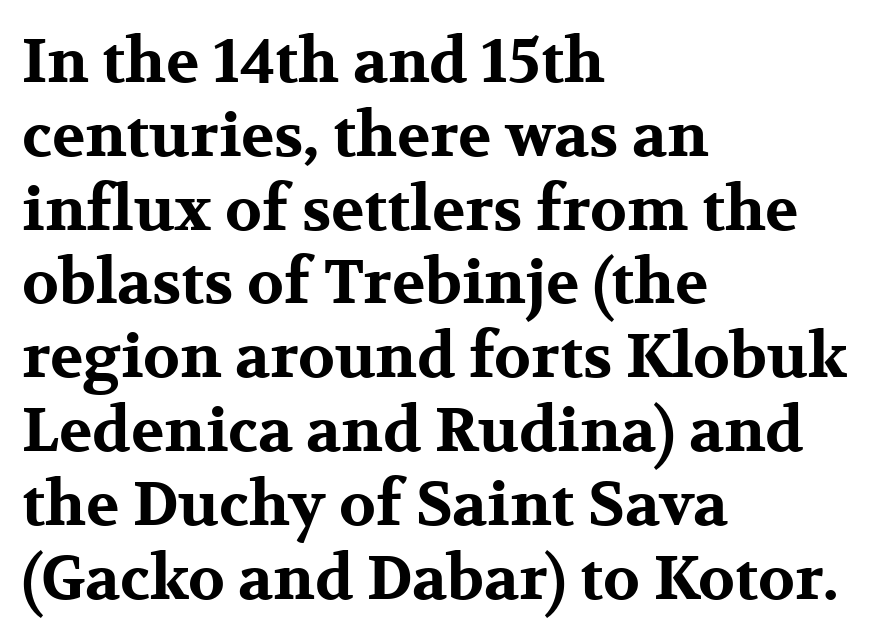
The image shows 61 px bold, wide serif type, upright; set left-aligned, line spacing 1.21x, normal letter spacing, not underlined; medium stroke contrast and a medium x-height.
